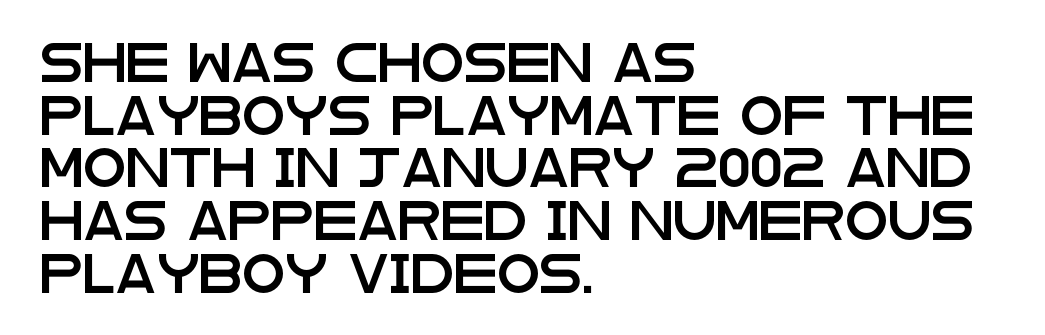
{"serif": "no", "italic": "no", "width": "wide", "stroke_contrast": "low", "x_height": "large", "monospaced": "no", "underline": "no", "align": "left", "line_spacing": "normal", "line_spacing_ratio": 1.35, "letter_spacing": "normal", "letter_spacing_em": 0.0, "glyph_px": 39}
